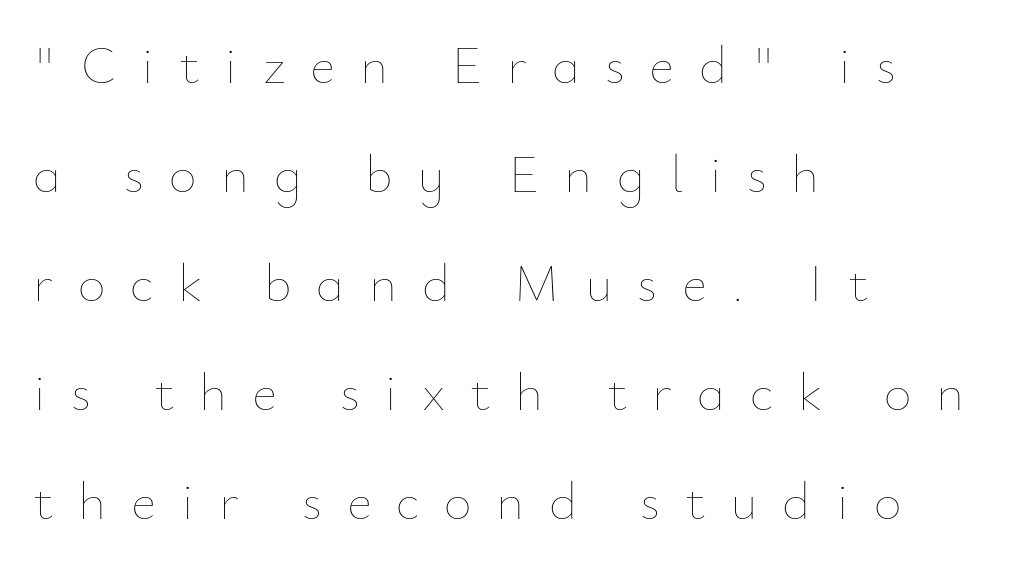
Descenders hang freely into open space. This sample is left-justified, so line endings fall wherever the words run out. This sample has the flowing, uneven cadence of proportional lettering. If you measured baseline to baseline, you'd find a long distance. Stroke mass is kept to a normal reading level or below. The specimen reads as upright at a glance.
